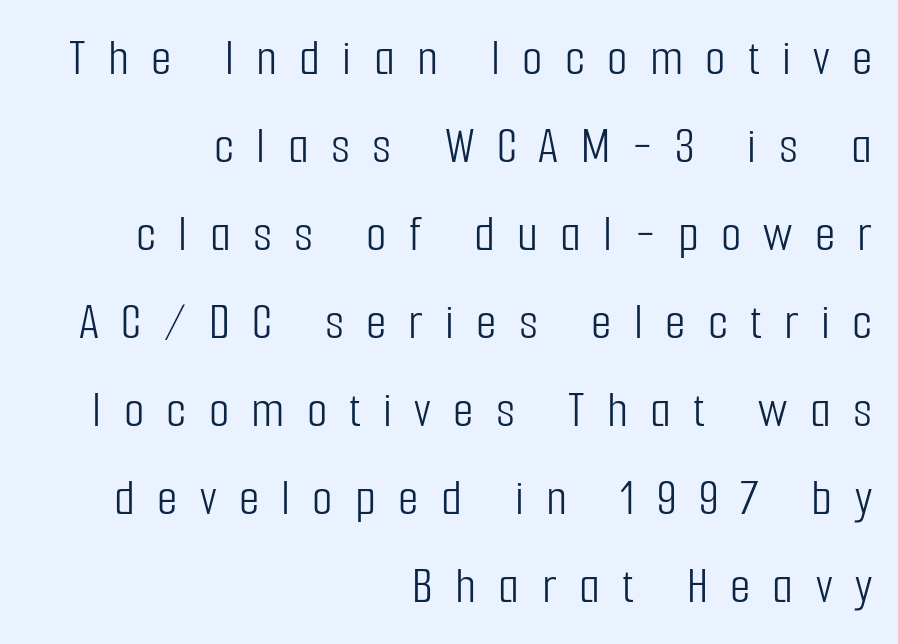
Has an underline been added? It has not. Do the letters lean? They stand straight. Reading down the block, your eye finds every line finishing at a fixed right position. This is sans-serif lettering, the kind often seen on screens and signage. One glance says typical: line gaps are just what's usual.
